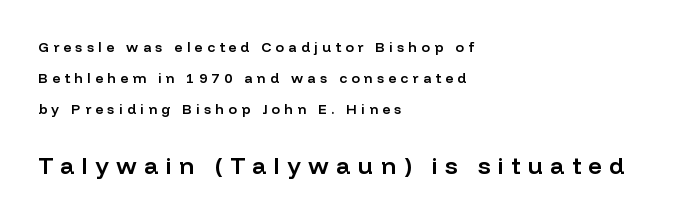
{"italic": "no", "bold": "semi", "underline": "no", "align": "left", "line_spacing": "loose", "line_spacing_ratio": 2.21, "letter_spacing": "wide", "letter_spacing_em": 0.31, "larger_block": "second", "size_ratio": 1.71, "glyph_px": 24}
